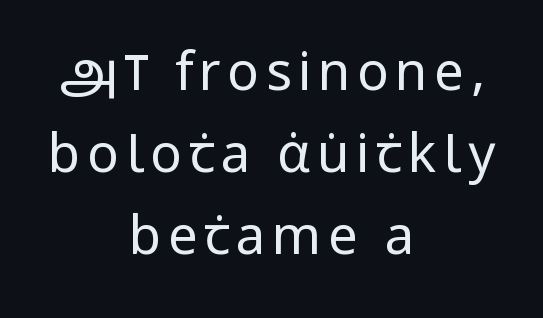
{"serif": "no", "italic": "no", "bold": "no", "weight": "regular", "width": "condensed", "stroke_contrast": "low", "x_height": "large", "monospaced": "no", "underline": "no", "align": "center", "line_spacing": "normal", "line_spacing_ratio": 1.55, "glyph_px": 53}
